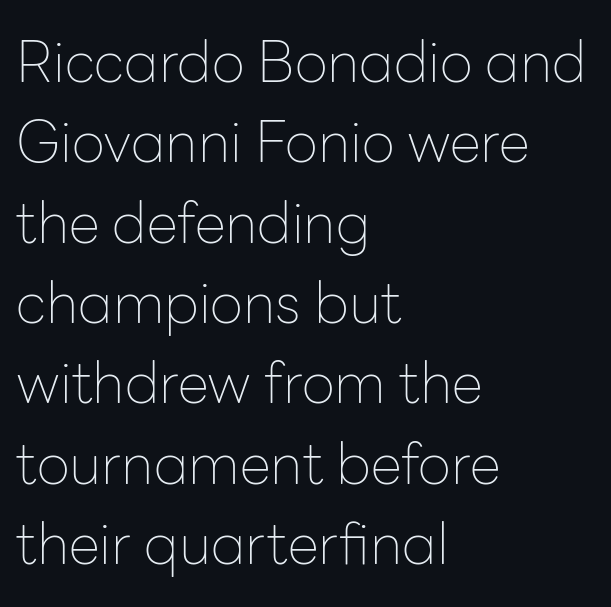
The image shows 57 px thin sans-serif type, upright; set left-aligned, normal line spacing (1.41x), normal letter spacing, not underlined; low stroke contrast and a medium x-height.
